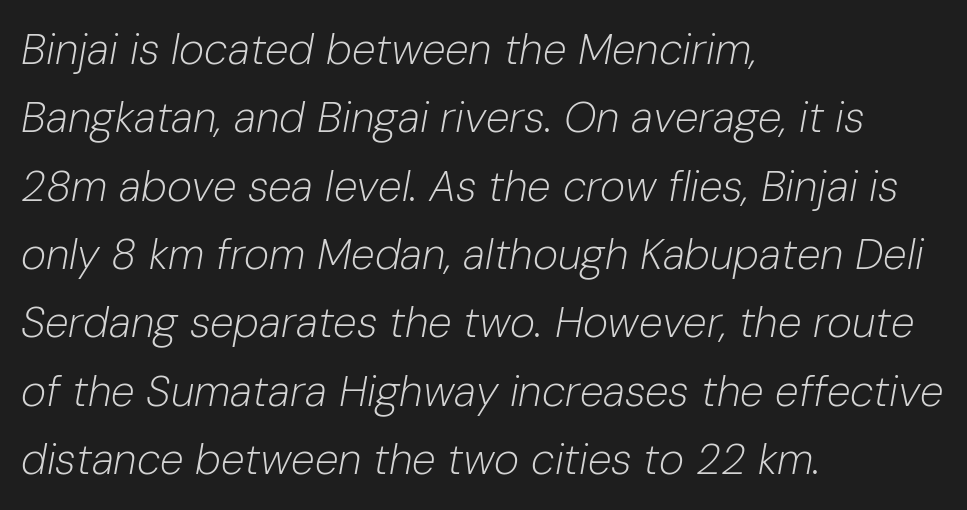
{"italic": "yes", "lean": "right", "slant_degrees": 10, "bold": "no", "weight": "light", "width": "normal", "stroke_contrast": "low", "x_height": "medium", "monospaced": "no", "underline": "no", "align": "left", "line_spacing": "normal", "line_spacing_ratio": 1.59, "letter_spacing": "normal", "letter_spacing_em": 0.0, "glyph_px": 43}
